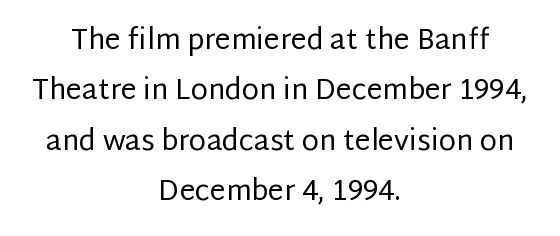
Casual observation: everything's sitting right in the middle. In terms of letterspacing, this is plain default setting. Nobody drew a line under any word here. The weight would be labelled regular, book, light, or lighter still.
